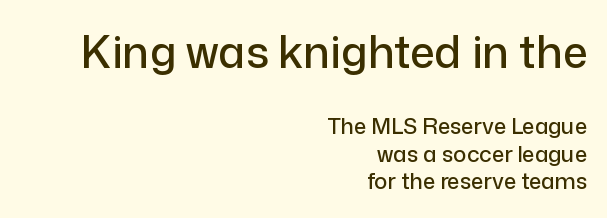
The image shows 44 px sans-serif type, upright; set right-aligned, normal line spacing (1.25x), normal letter spacing, not underlined; the first (top) block is 2.0x larger; low stroke contrast and a medium x-height.
